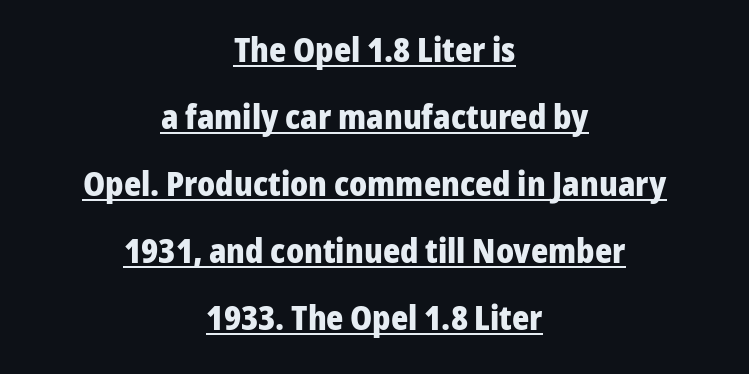
Q: Is the text bold? A: Yes.
Q: Is the text italic (slanted)? A: No, it is upright.
Q: Is the typeface a serif or a sans-serif typeface? A: Sans-serif.
Q: Is the text underlined? A: Yes.
Q: How is the paragraph aligned? A: Centered.
Q: Is the spacing between letters normal or unusually wide? A: Normal.
Q: Is the spacing between lines tight, normal or loose? A: Loose.
Q: Width (condensed, normal, or wide)? A: Normal.
Q: Stroke contrast? A: Low.
Q: x-height? A: Medium.
Q: Monospaced? A: No.
